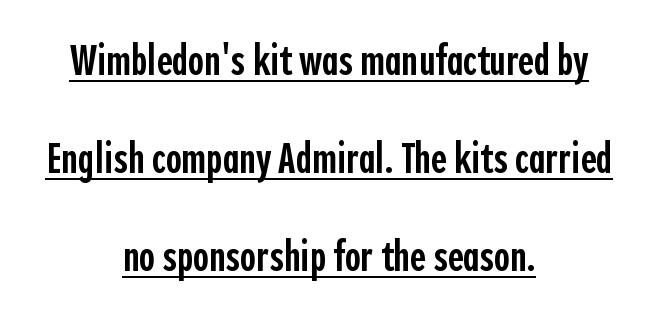
{"serif": "no", "italic": "no", "bold": "semi", "weight": "semibold", "width": "condensed", "x_height": "medium", "monospaced": "no", "underline": "yes", "align": "center", "line_spacing": "loose", "line_spacing_ratio": 2.28, "letter_spacing": "normal", "letter_spacing_em": 0.0, "glyph_px": 43}
